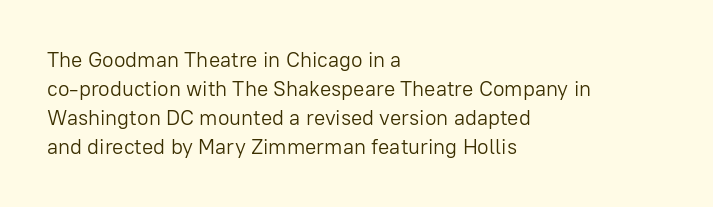
Letters rest on an invisible, unmarked baseline. Heaviness? Minimal to ordinary, like unemphasized prose. The rendering anchors every line to the left-hand side. The line-height multiplier appears to be the usual default.
